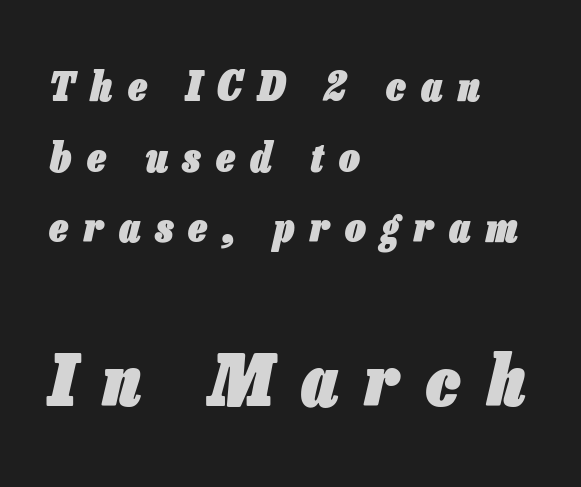
The image shows 71 px heavy, condensed type, italic (leaning right); set left-aligned, line spacing 1.72x, unusually wide letter spacing (+0.38 em), not underlined; the second (bottom) block is 1.73x larger; low stroke contrast and a medium x-height.
